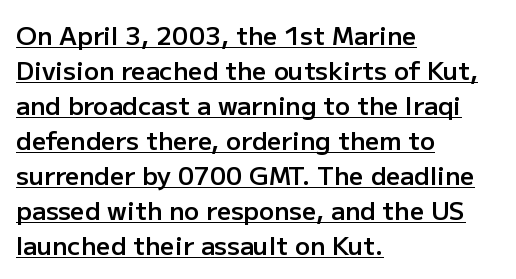
The image shows 25 px text type, upright; set left-aligned, normal line spacing (1.4x), normal letter spacing, underlined.
